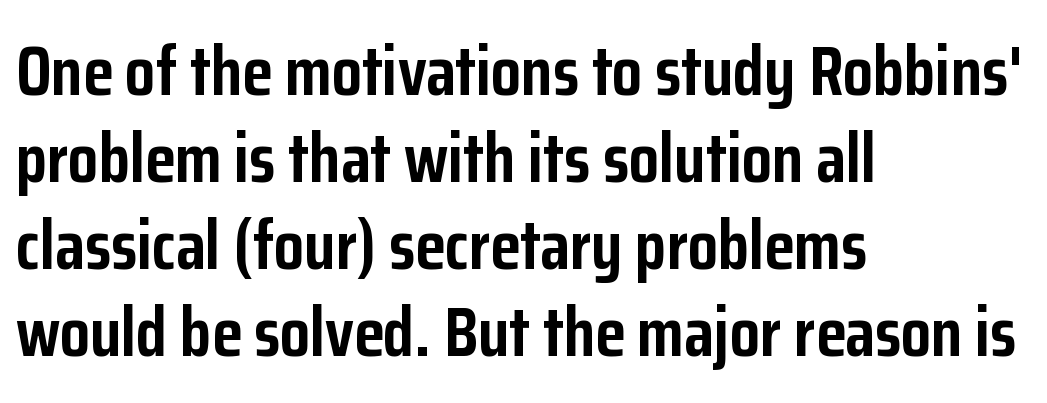
{"serif": "no", "italic": "no", "bold": "yes", "weight": "semibold", "width": "condensed", "stroke_contrast": "low", "x_height": "medium", "monospaced": "no", "underline": "no", "align": "left", "line_spacing": "normal", "line_spacing_ratio": 1.26, "letter_spacing": "normal", "letter_spacing_em": 0.0, "glyph_px": 69}
